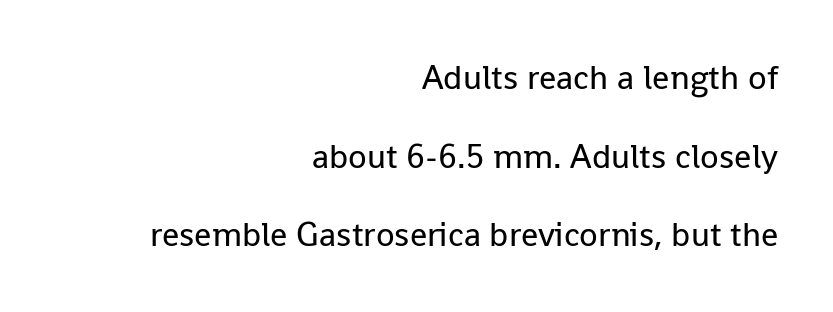
{"serif": "no", "italic": "no", "bold": "no", "weight": "regular", "width": "normal", "stroke_contrast": "low", "x_height": "medium", "monospaced": "no", "underline": "no", "align": "right", "line_spacing": "loose", "line_spacing_ratio": 2.31, "letter_spacing": "normal", "letter_spacing_em": 0.0, "glyph_px": 34}
